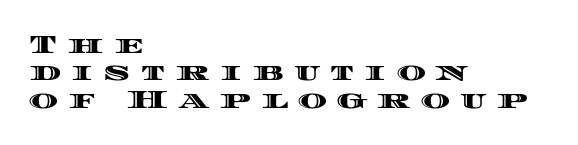
Q: Is the text italic (slanted)? A: No, it is upright.
Q: Is the text underlined? A: No.
Q: How is the paragraph aligned? A: Left-aligned.
Q: Is the spacing between letters normal or unusually wide? A: Unusually wide.
Q: Is the spacing between lines tight, normal or loose? A: Tight.
